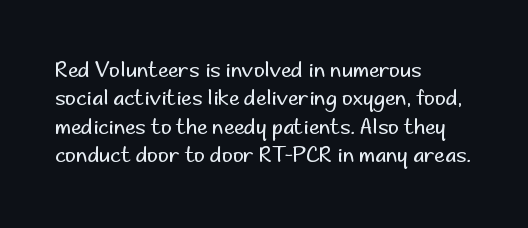
The image shows 21 px text type, upright; set left-aligned, normal line spacing (1.35x), normal letter spacing, not underlined.
